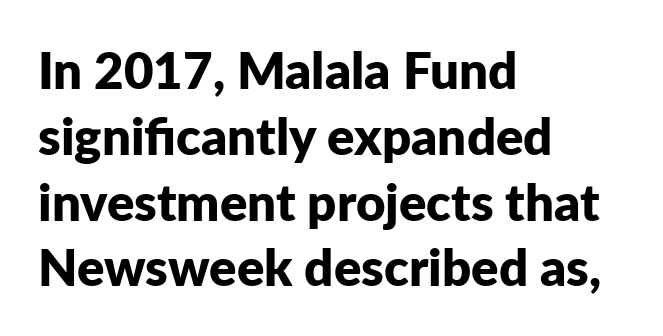
The image shows 51 px bold sans-serif type, upright; set left-aligned, normal line spacing (1.29x), normal letter spacing, not underlined; low stroke contrast and a medium x-height.
